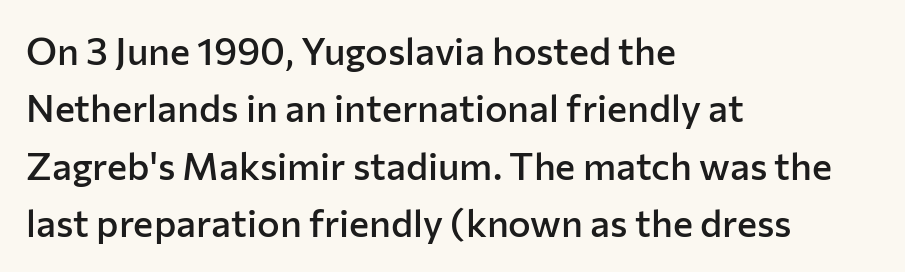
Q: Is the text bold? A: Semi-bold.
Q: Is the text italic (slanted)? A: No, it is upright.
Q: Is the typeface a serif or a sans-serif typeface? A: Sans-serif.
Q: Is the text underlined? A: No.
Q: How is the paragraph aligned? A: Left-aligned.
Q: Is the spacing between letters normal or unusually wide? A: Normal.
Q: Is the spacing between lines tight, normal or loose? A: Normal.
Q: Width (condensed, normal, or wide)? A: Normal.
Q: Stroke contrast? A: Low.
Q: x-height? A: Medium.
Q: Monospaced? A: No.
